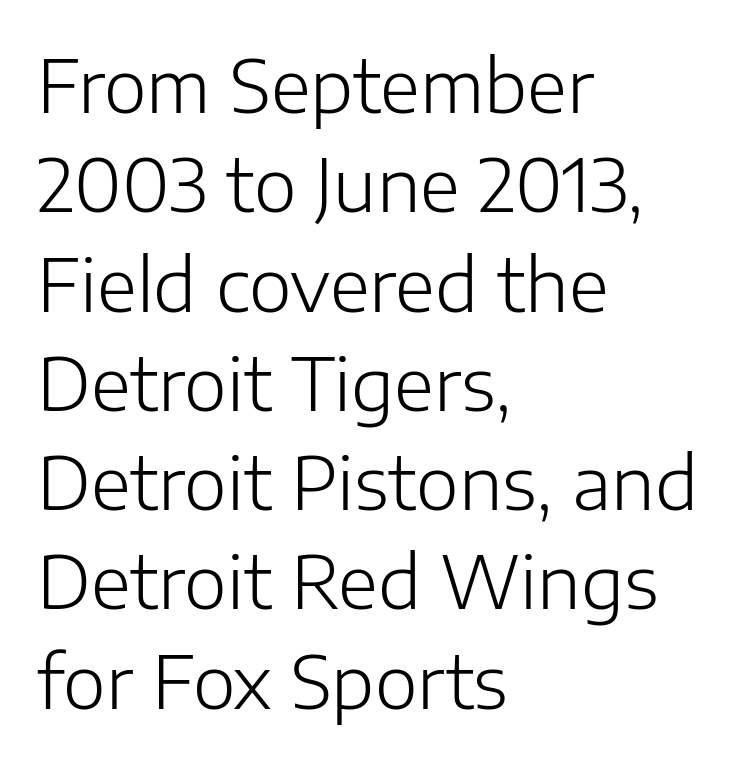
Classification — sans serif. Proportional: the letters do not fall into vertical columns. Nope, not italic — everything's standing straight. Descender tails drop into unmarked territory.
